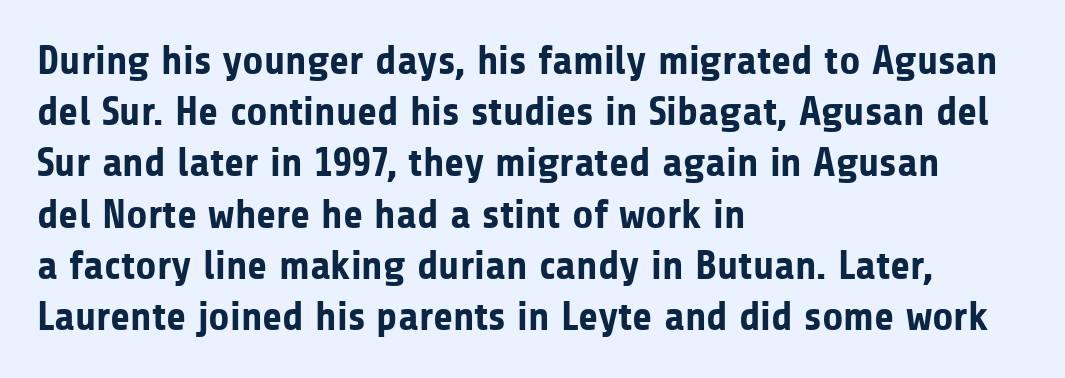
{"serif": "no", "italic": "no", "bold": "yes", "weight": "bold", "width": "normal", "stroke_contrast": "low", "x_height": "medium", "monospaced": "no", "underline": "no", "align": "left", "line_spacing": "normal", "line_spacing_ratio": 1.25, "letter_spacing": "normal", "letter_spacing_em": 0.0, "glyph_px": 41}
